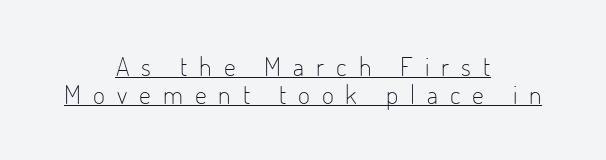
{"italic": "no", "bold": "no", "underline": "yes", "align": "center", "line_spacing": "tight", "line_spacing_ratio": 1.07, "letter_spacing": "wide", "letter_spacing_em": 0.46, "glyph_px": 26}
